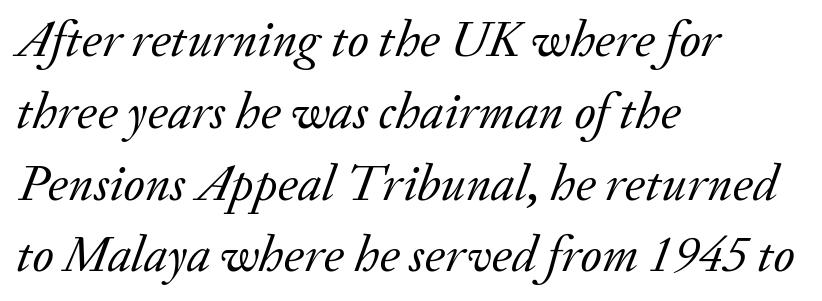
The image shows 52 px regular-weight serif type, italic (leaning right); set left-aligned, normal line spacing (1.38x), normal letter spacing, not underlined; low stroke contrast and a small x-height.
